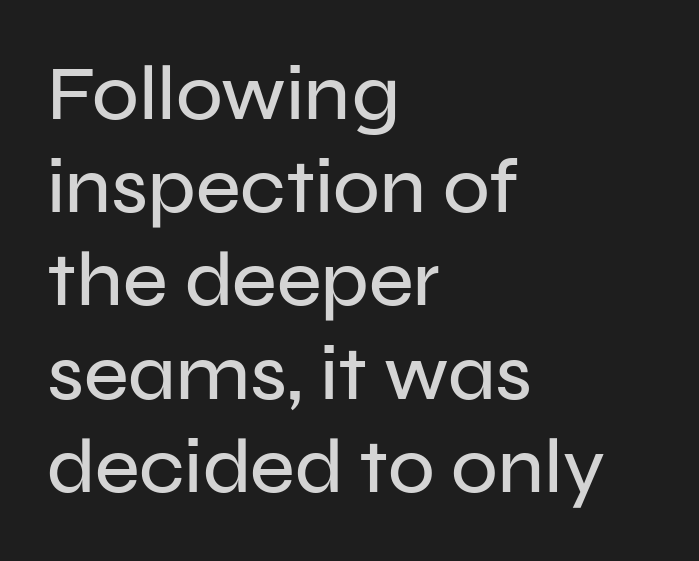
The paragraph shown leans on its left margin. The letters stand upright; this is a roman face. Each word holds together tightly as a unit, with standard inter-letter gaps. The zone under the glyphs is completely vacant. Stroke terminals: plain, sans-serif.
